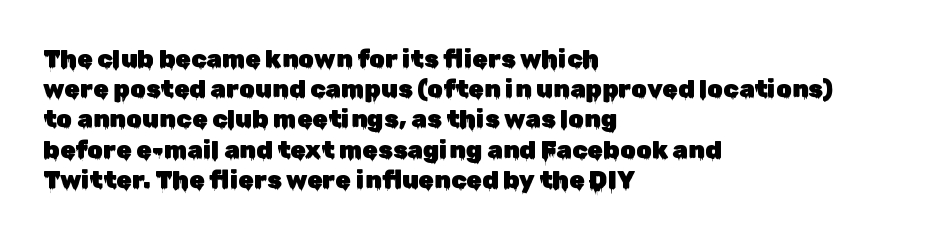
Standard letterfit; no display-style spreading of the glyphs. A typesetter would mark this as roman, not italic. Does the copy run flush right? No — it runs flush left. Words float on clear page, feet unadorned.
